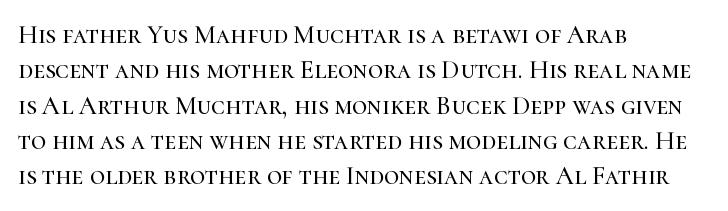
Q: Is the text italic (slanted)? A: No, it is upright.
Q: Is the text underlined? A: No.
Q: How is the paragraph aligned? A: Left-aligned.
Q: Is the spacing between letters normal or unusually wide? A: Normal.
Q: Is the spacing between lines tight, normal or loose? A: Normal.
